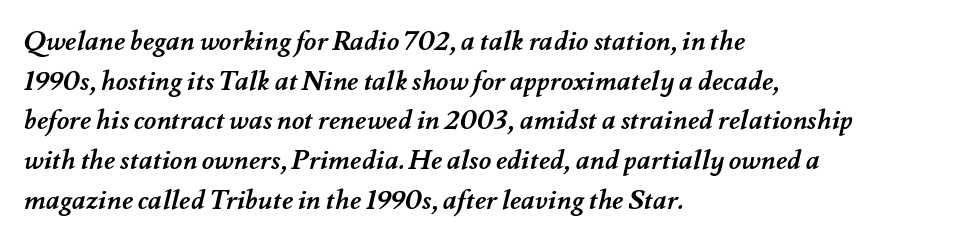
The image shows 27 px bold type; set left-aligned, normal line spacing (1.47x), normal letter spacing, not underlined.
